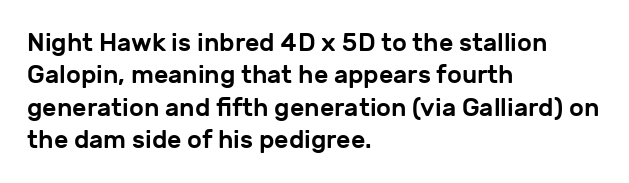
Is there much room between lines? A standard amount, neither cramped nor airy. The passage shown is not underscored anywhere. Visually the block forms a straight wall on the left and a jagged coastline on the right. The lettering holds an erect, upright posture throughout. This rendering leaves character spacing at its baseline value.
